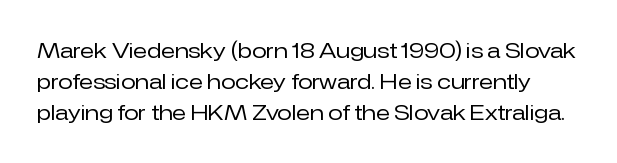
Does the lettering tilt? It doesn't — this is upright. Clear beneath every line of the passage. Normally led — the rows are evenly, conventionally spaced. Letter spacing: default. Stroke thickness stays within the range of a standard reading face or lighter.
